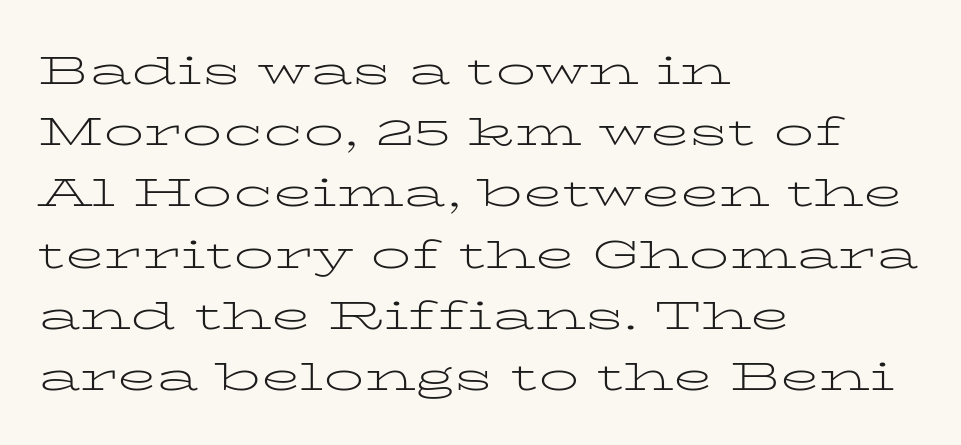
Does the lettering tilt? It doesn't — this is upright. Underlining? Definitely not there. Are there feet on the stems? There are — it's a serif. No extra tracking has been applied to these lines. Horizontally, the lines are justified to the leading edge only.
